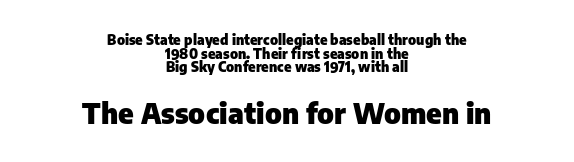
Scale increases going downward across the two blocks. Just letters on the line, the space beneath them empty. Tightly led — the rows are bunched. These lines carry a lot of weight — the face is fully bold. Nope, not italic — everything's standing straight.
